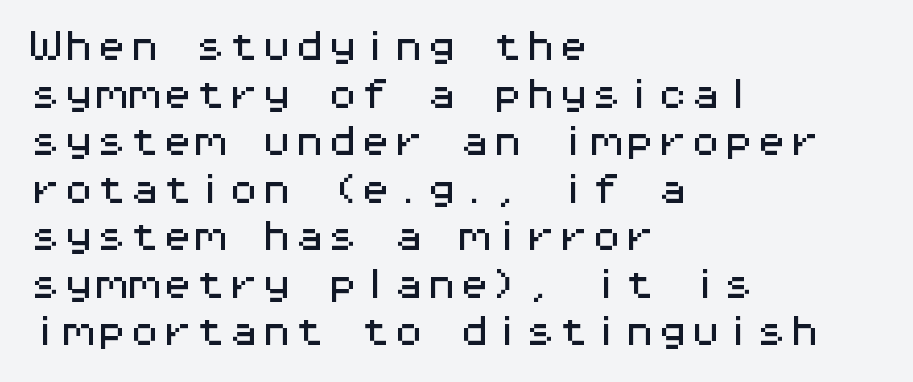
Q: Is the text italic (slanted)? A: No, it is upright.
Q: Is the typeface a serif or a sans-serif typeface? A: Sans-serif.
Q: Is the text underlined? A: No.
Q: How is the paragraph aligned? A: Left-aligned.
Q: Is the spacing between letters normal or unusually wide? A: Normal.
Q: Is the spacing between lines tight, normal or loose? A: Normal.
Q: Width (condensed, normal, or wide)? A: Wide.
Q: Stroke contrast? A: Medium.
Q: x-height? A: Medium.
Q: Monospaced? A: Yes.
